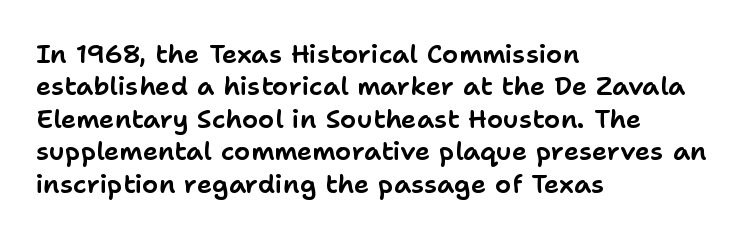
Q: Is the text italic (slanted)? A: No, it is upright.
Q: Is the text underlined? A: No.
Q: How is the paragraph aligned? A: Left-aligned.
Q: Is the spacing between letters normal or unusually wide? A: Normal.
Q: Is the spacing between lines tight, normal or loose? A: Normal.
